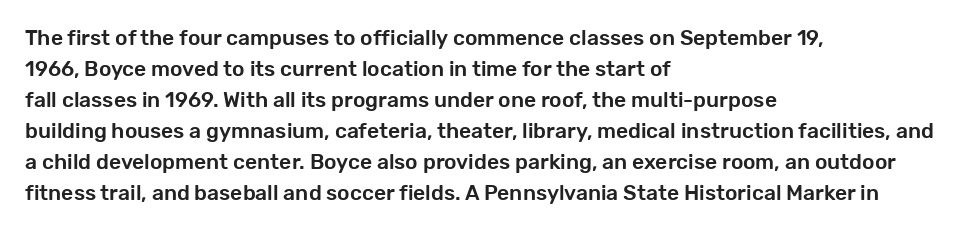
Q: Is the text italic (slanted)? A: No, it is upright.
Q: Is the text underlined? A: No.
Q: How is the paragraph aligned? A: Left-aligned.
Q: Is the spacing between letters normal or unusually wide? A: Normal.
Q: Is the spacing between lines tight, normal or loose? A: Normal.
